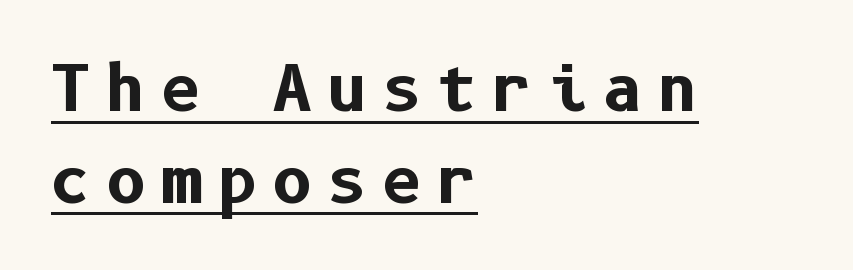
Students, observe the line beneath the letters — that is underlining. The letters stand upright; this is a roman face. Heavy, bold letterforms. Characters follow at a spacing far wider than the type designer built in. To sum up the face: it is a sans, with no serifs. Leading matches the norm, producing a regular column.
